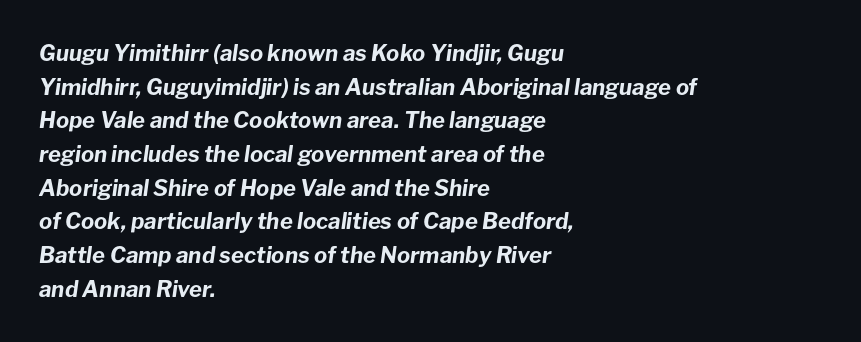
Q: Is the text bold? A: Yes.
Q: Is the text italic (slanted)? A: Yes, it leans right by about 8 degrees.
Q: Is the text underlined? A: No.
Q: How is the paragraph aligned? A: Left-aligned.
Q: Is the spacing between letters normal or unusually wide? A: Normal.
Q: Is the spacing between lines tight, normal or loose? A: Normal.
